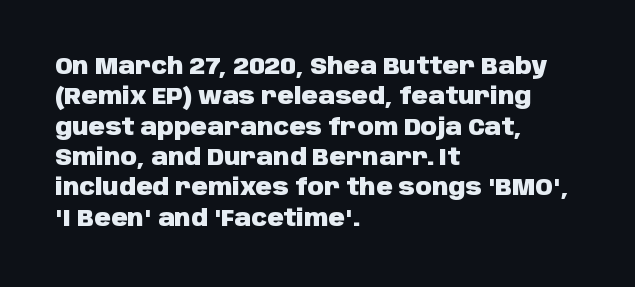
The image shows 23 px bold type, upright; set left-aligned, normal line spacing (1.32x), normal letter spacing, not underlined.
